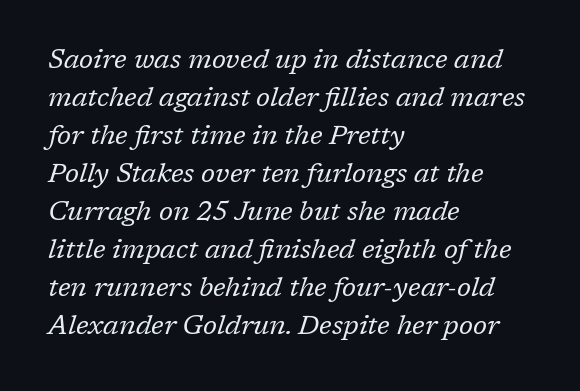
The image shows 27 px text type, italic (leaning right); set left-aligned, normal line spacing (1.41x), normal letter spacing, not underlined.
